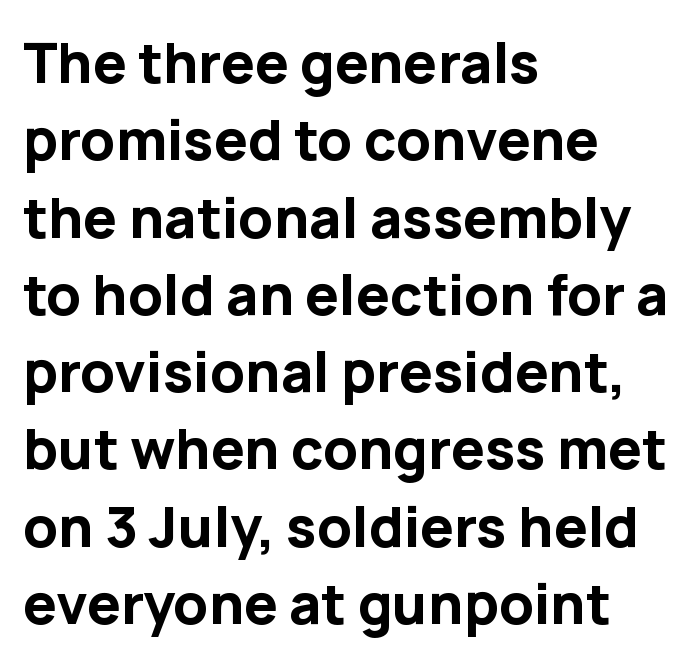
Letterform terminals end flat and unadorned throughout the passage. There is no visible air inserted between adjacent glyphs. No italicization has been applied; the sample stays upright. Summary of vertical rhythm: regular, with standard interline spacing. Check the space under the baseline: it is left empty.
